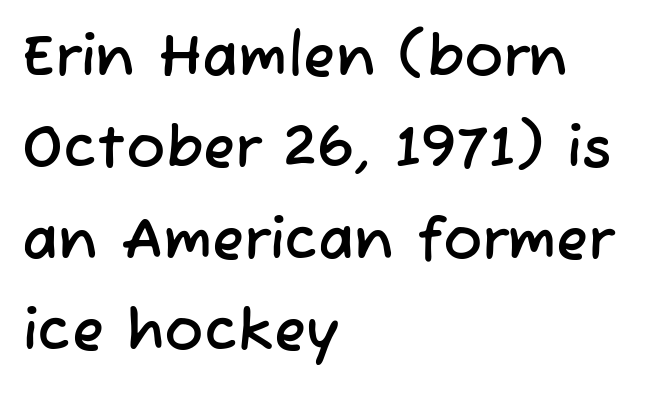
{"serif": "no", "width": "normal", "stroke_contrast": "low", "x_height": "medium", "monospaced": "no", "underline": "no", "align": "left", "line_spacing": "normal", "line_spacing_ratio": 1.55, "letter_spacing": "normal", "letter_spacing_em": 0.0, "glyph_px": 59}
